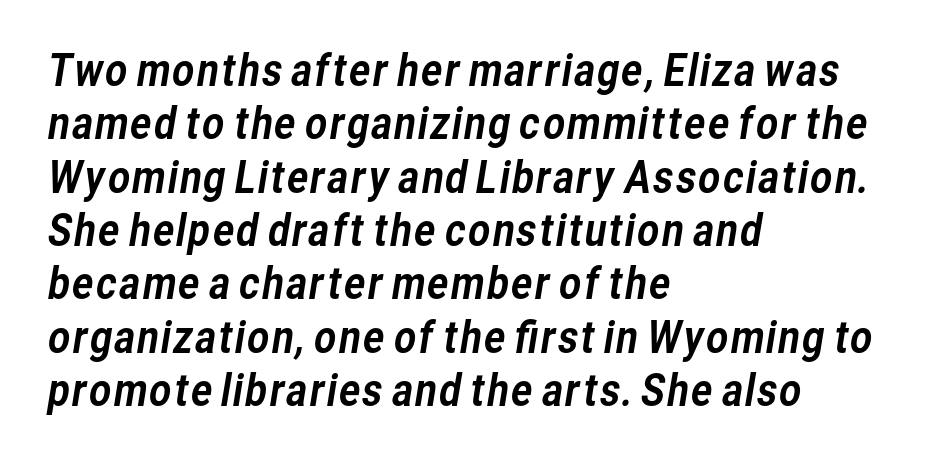
The image shows 43 px sans-serif type; set left-aligned, line spacing 1.24x, normal letter spacing, not underlined; low stroke contrast and a medium x-height.
